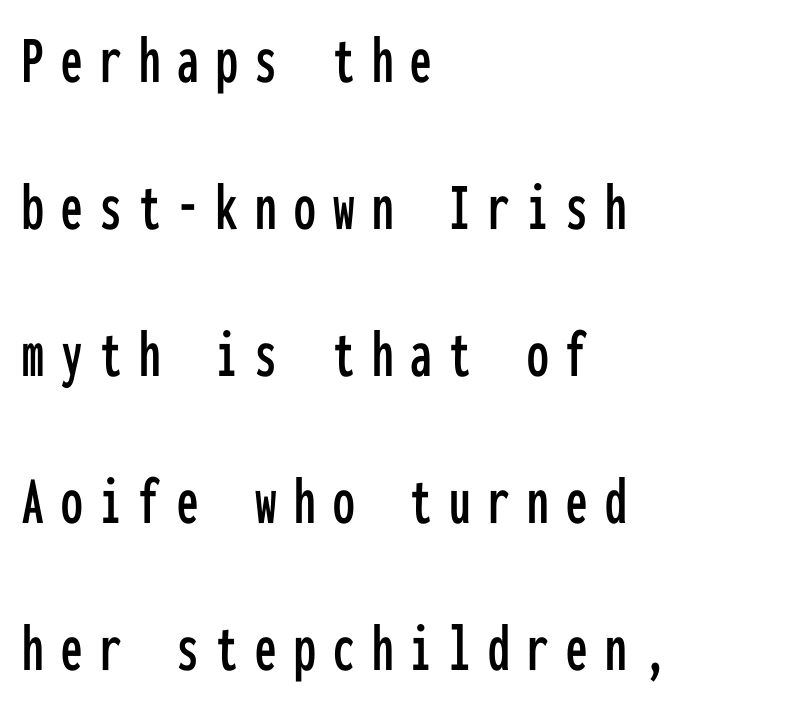
Q: Is the text italic (slanted)? A: No, it is upright.
Q: Is the typeface a serif or a sans-serif typeface? A: Sans-serif.
Q: Is the text underlined? A: No.
Q: How is the paragraph aligned? A: Left-aligned.
Q: Is the spacing between letters normal or unusually wide? A: Unusually wide.
Q: Is the spacing between lines tight, normal or loose? A: Loose.
Q: Width (condensed, normal, or wide)? A: Condensed.
Q: Stroke contrast? A: Low.
Q: x-height? A: Medium.
Q: Monospaced? A: Yes.
